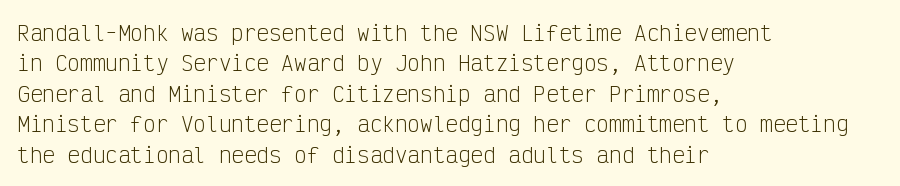
Letter spacing: default. Ink coverage per letter is moderate at most. The rag falls on the right side of this text block. Descenders are the only things crossing below the line. This block has exactly the height ordinary leading produces. This is the regular roman posture of the typeface.
